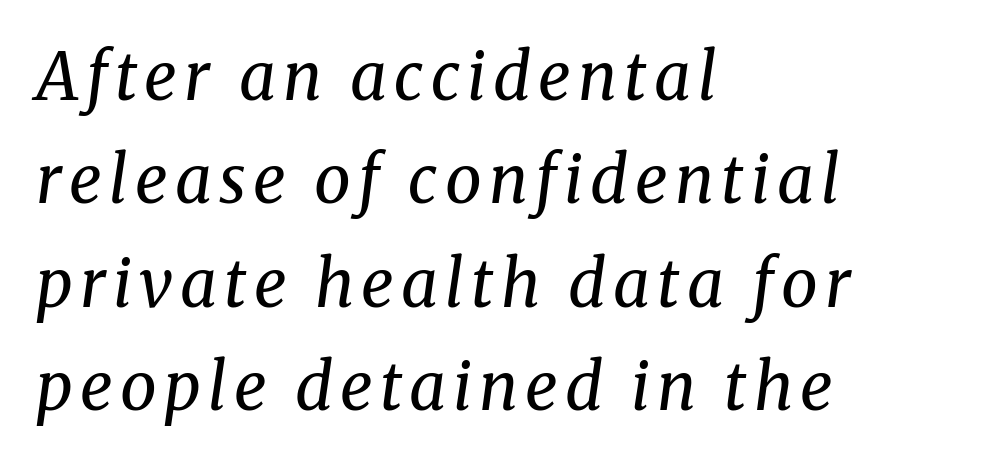
Q: Is the text bold? A: No.
Q: Is the text italic (slanted)? A: Yes, it leans right by about 8 degrees.
Q: Is the typeface a serif or a sans-serif typeface? A: Serif.
Q: Is the text underlined? A: No.
Q: How is the paragraph aligned? A: Left-aligned.
Q: Is the spacing between lines tight, normal or loose? A: Normal.
Q: Width (condensed, normal, or wide)? A: Normal.
Q: Stroke contrast? A: Medium.
Q: x-height? A: Medium.
Q: Monospaced? A: No.
